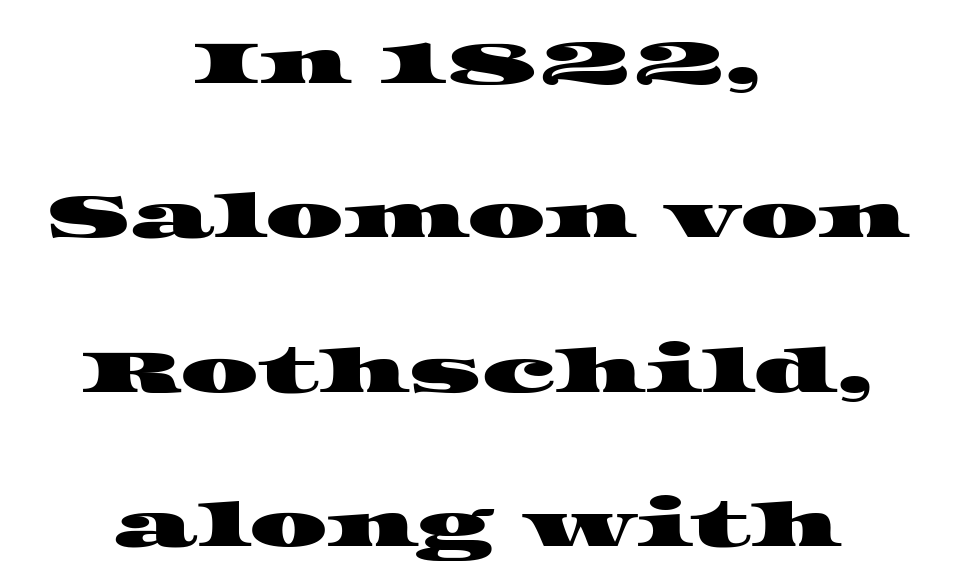
{"serif": "yes", "width": "wide", "stroke_contrast": "high", "x_height": "large", "monospaced": "no", "underline": "no", "align": "center", "line_spacing": "loose", "line_spacing_ratio": 2.49, "letter_spacing": "normal", "letter_spacing_em": 0.0, "glyph_px": 62}
